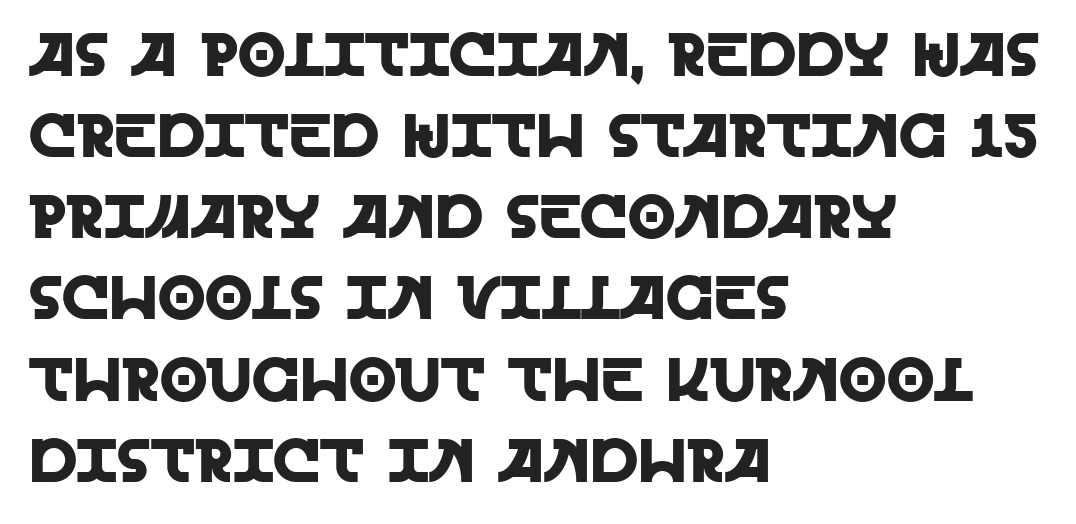
The image shows 61 px sans-serif type, upright; set left-aligned, normal line spacing (1.33x), normal letter spacing, not underlined; a large x-height.
